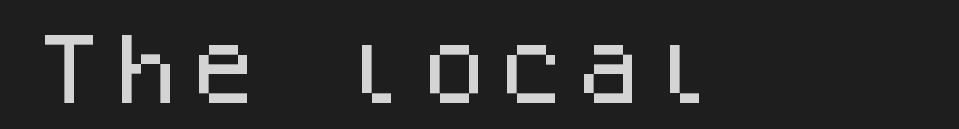
Q: Is the text italic (slanted)? A: No, it is upright.
Q: Is the typeface a serif or a sans-serif typeface? A: Sans-serif.
Q: Is the text underlined? A: No.
Q: Is the spacing between letters normal or unusually wide? A: Normal.
Q: Width (condensed, normal, or wide)? A: Normal.
Q: Stroke contrast? A: Low.
Q: x-height? A: Large.
Q: Monospaced? A: Yes.
